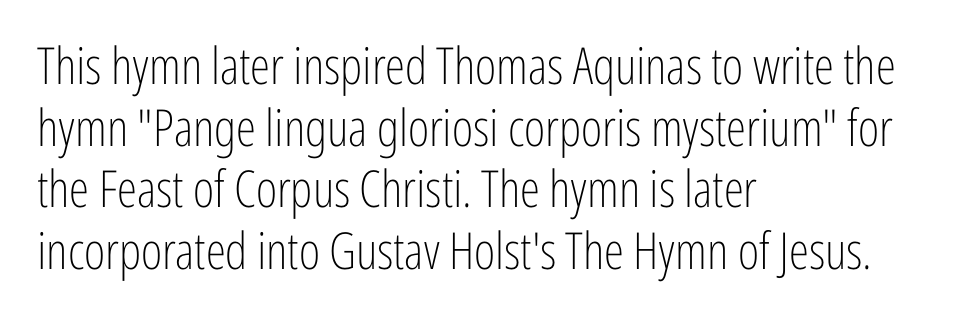
The image shows 51 px light, condensed sans-serif type, upright; set left-aligned, line spacing 1.21x, normal letter spacing, not underlined; low stroke contrast and a medium x-height.
